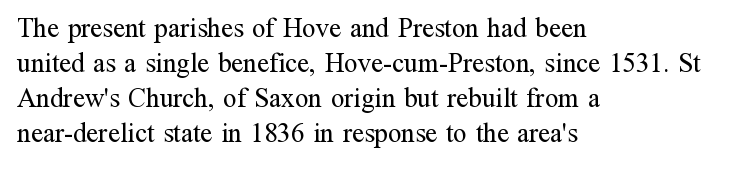
Style check: upright. Plain, unruled lines of type. The paragraph has a hard left edge and a soft right edge. This rendering leaves character spacing at its baseline value. A typesetter would call this leading conventional body-copy spacing. These glyphs show unthickened strokes, regular width or finer.
